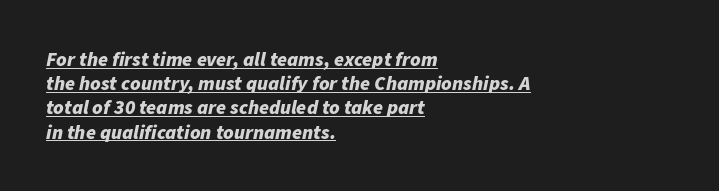
A dark, heavy texture on the line: the type is bold. Is the block centered? No — it sits flush against the left margin. Caption: lettering with a line underneath. The font's italic variant was chosen for this text.
